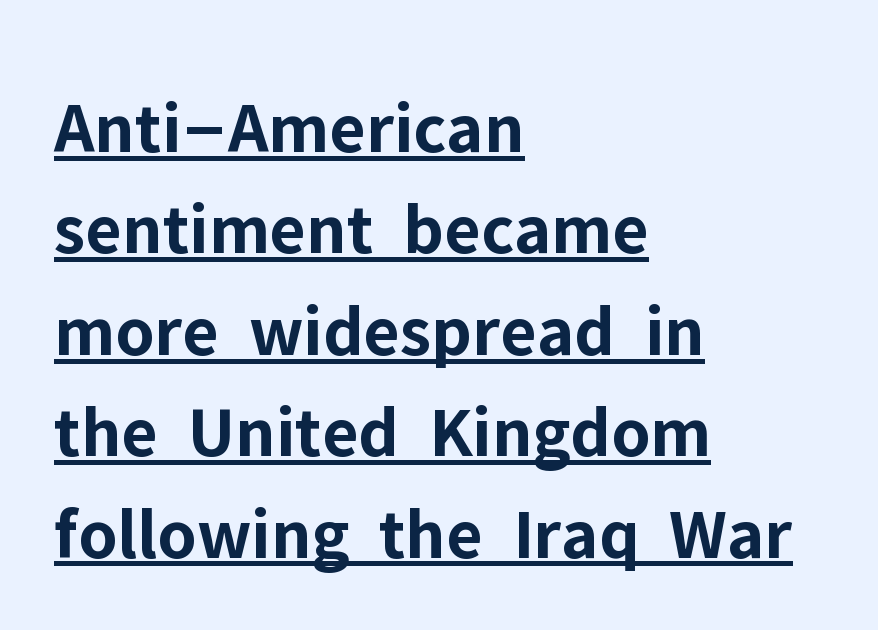
{"serif": "no", "italic": "no", "bold": "yes", "weight": "bold", "width": "normal", "stroke_contrast": "low", "x_height": "medium", "monospaced": "no", "underline": "yes", "align": "left", "line_spacing": "normal", "line_spacing_ratio": 1.37, "letter_spacing": "normal", "letter_spacing_em": 0.0, "glyph_px": 74}
